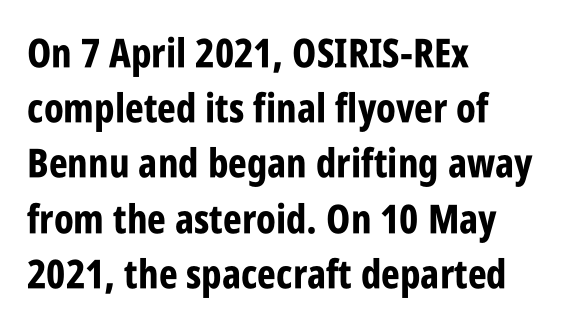
{"serif": "no", "italic": "no", "bold": "yes", "weight": "bold", "width": "condensed", "stroke_contrast": "low", "x_height": "large", "monospaced": "no", "underline": "no", "align": "left", "line_spacing": "normal", "line_spacing_ratio": 1.38, "letter_spacing": "normal", "letter_spacing_em": 0.0, "glyph_px": 40}
